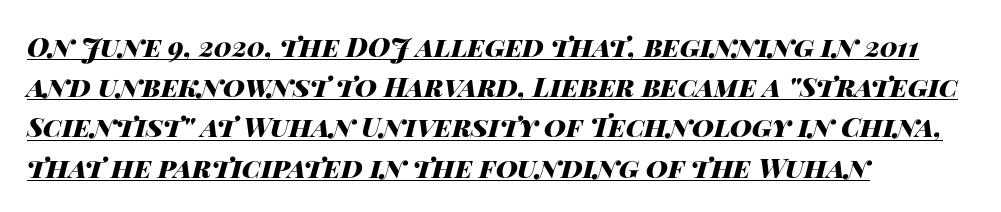
The paragraph has a hard left edge and a soft right edge. The letterforms sit shoulder to shoulder at normal distance. Decoration check: the copy is underlined. Would a proofreader flag this as italicized? Yes.
